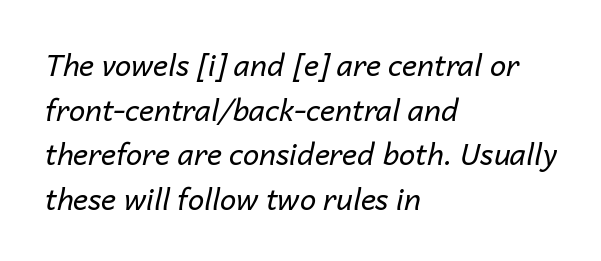
The foot of each line stays bare and open. No heavy texture on the line: the type isn't bold. Horizontal alignment here is leftward, the default for most running prose. This rendering leaves character spacing at its baseline value.
